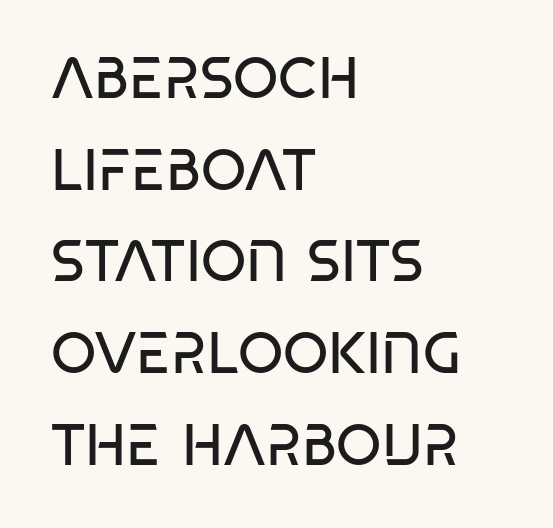
{"serif": "no", "italic": "no", "bold": "no", "weight": "regular", "width": "condensed", "stroke_contrast": "low", "x_height": "large", "monospaced": "no", "underline": "no", "align": "left", "line_spacing": "normal", "line_spacing_ratio": 1.58, "letter_spacing": "normal", "letter_spacing_em": 0.0, "glyph_px": 58}
